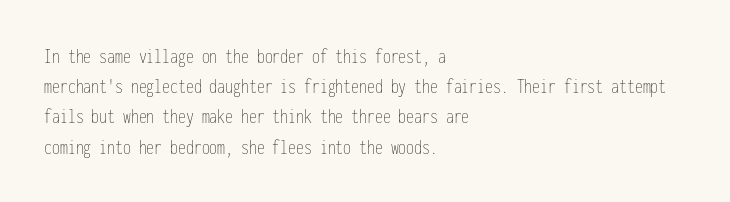
Q: Is the text bold? A: No.
Q: Is the text italic (slanted)? A: No, it is upright.
Q: Is the text underlined? A: No.
Q: How is the paragraph aligned? A: Left-aligned.
Q: Is the spacing between letters normal or unusually wide? A: Normal.
Q: Is the spacing between lines tight, normal or loose? A: Normal.
